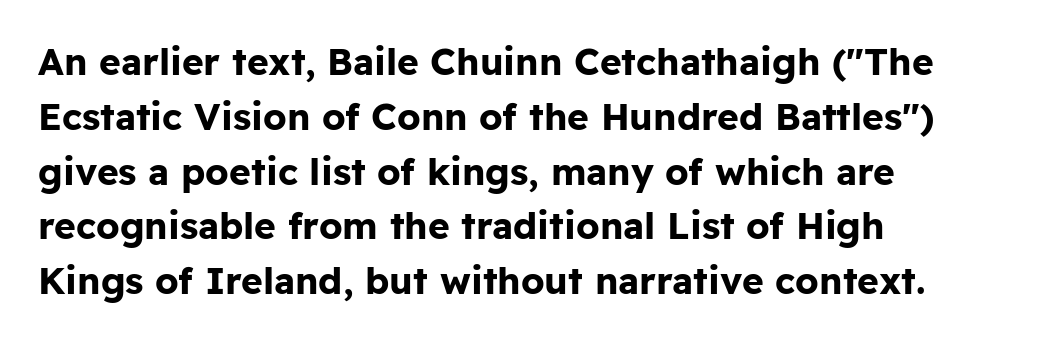
{"serif": "no", "italic": "no", "bold": "yes", "weight": "bold", "width": "normal", "stroke_contrast": "low", "x_height": "medium", "monospaced": "no", "underline": "no", "align": "left", "line_spacing": "normal", "line_spacing_ratio": 1.48, "letter_spacing": "normal", "letter_spacing_em": 0.0, "glyph_px": 37}
